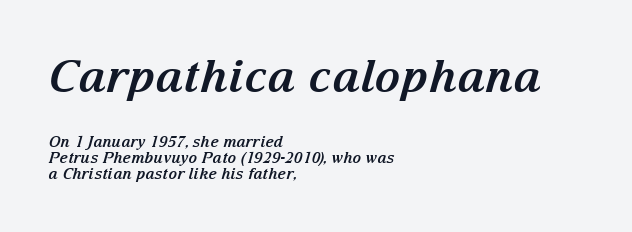
{"serif": "yes", "italic": "yes", "lean": "right", "slant_degrees": 15, "bold": "yes", "weight": "bold", "width": "normal", "stroke_contrast": "medium", "x_height": "medium", "monospaced": "no", "underline": "no", "align": "left", "line_spacing": "tight", "line_spacing_ratio": 1.05, "letter_spacing": "normal", "letter_spacing_em": 0.0, "larger_block": "first", "size_ratio": 3.0, "glyph_px": 45}
